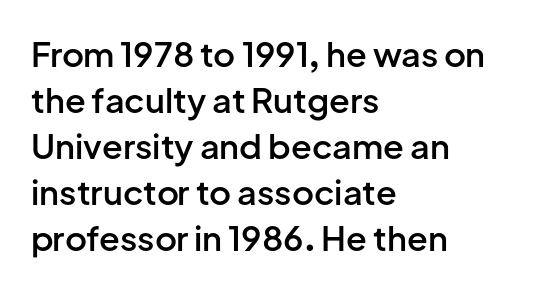
The image shows 34 px semibold sans-serif type, upright; set left-aligned, normal line spacing (1.35x), normal letter spacing, not underlined; low stroke contrast and a medium x-height.
